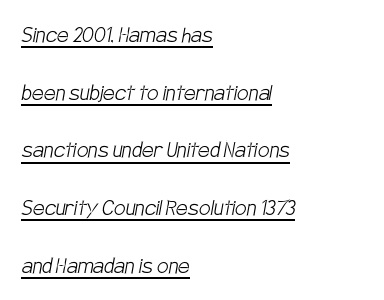
Q: Is the text bold? A: No.
Q: Is the text underlined? A: Yes.
Q: How is the paragraph aligned? A: Left-aligned.
Q: Is the spacing between letters normal or unusually wide? A: Normal.
Q: Is the spacing between lines tight, normal or loose? A: Loose.
